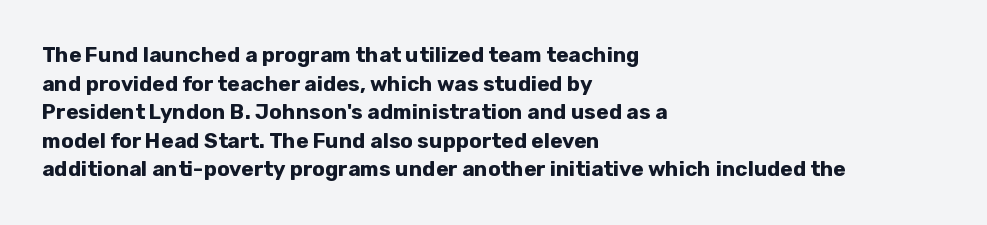
Q: Is the text bold? A: Yes.
Q: Is the text italic (slanted)? A: No, it is upright.
Q: Is the text underlined? A: No.
Q: How is the paragraph aligned? A: Left-aligned.
Q: Is the spacing between letters normal or unusually wide? A: Normal.
Q: Is the spacing between lines tight, normal or loose? A: Normal.
